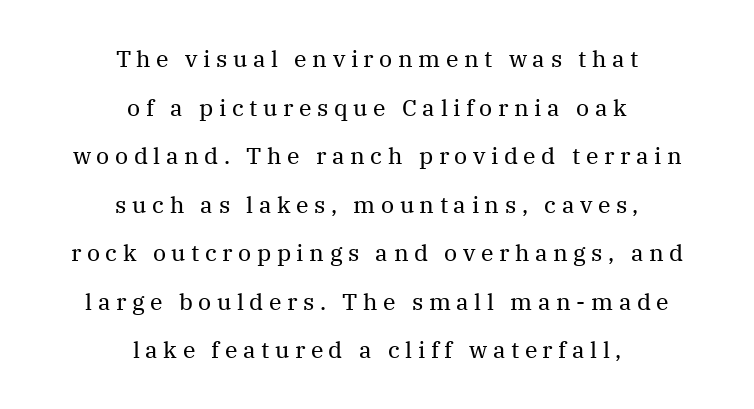
Q: Is the text bold? A: No.
Q: Is the text italic (slanted)? A: No, it is upright.
Q: Is the text underlined? A: No.
Q: How is the paragraph aligned? A: Centered.
Q: Is the spacing between letters normal or unusually wide? A: Unusually wide.
Q: Is the spacing between lines tight, normal or loose? A: Loose.
